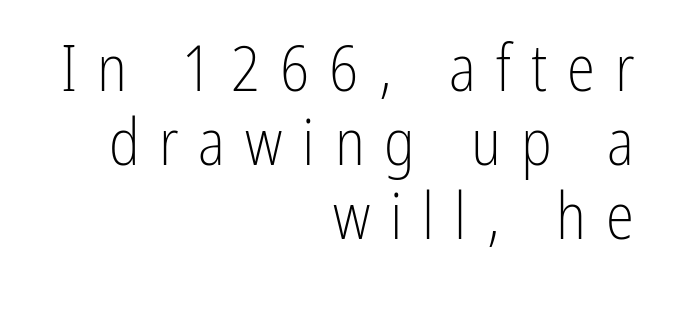
Think of a printed novel: that variable character pitch is what you see here. No italicization has been applied; the sample stays upright. Clear beneath every line of the passage. In CSS terms this would be text-align: right. The characters are drawn with everyday or finer stroke widths.
